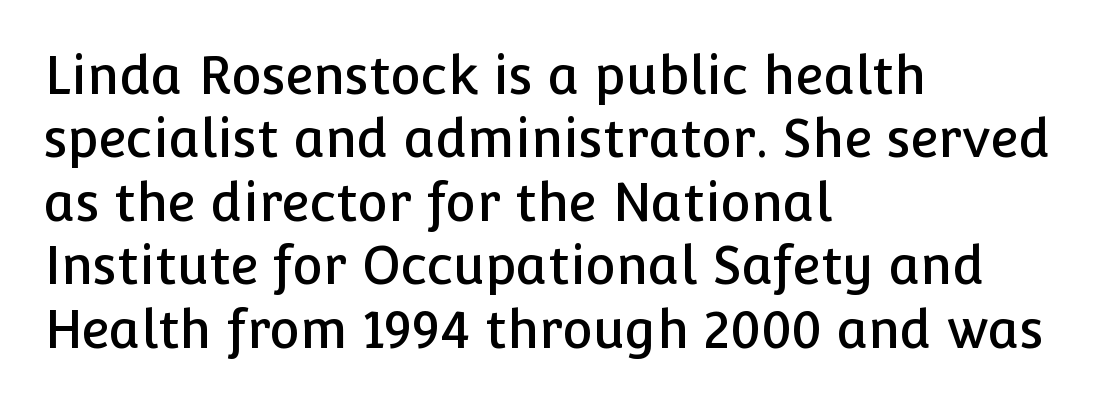
The setting favours the left margin, as ordinary paragraphs usually do. This rendering employs a face without finishing strokes, i.e., a sans-serif. Inter-character spacing is left at the font's built-in metrics. No word sits above an underline.
